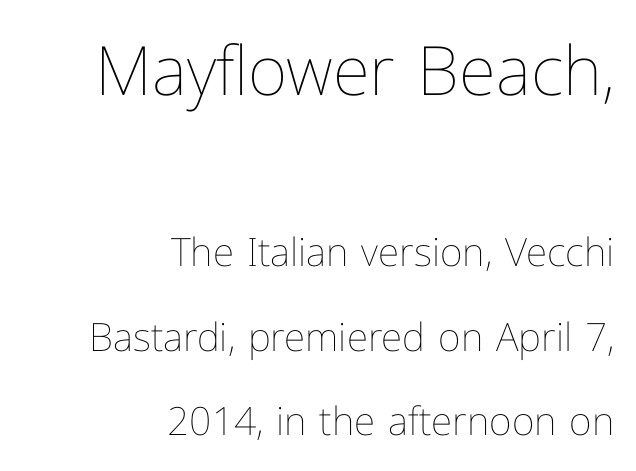
Q: Is the text bold? A: No.
Q: Is the text italic (slanted)? A: No, it is upright.
Q: Is the text underlined? A: No.
Q: How is the paragraph aligned? A: Right-aligned.
Q: Is the spacing between letters normal or unusually wide? A: Normal.
Q: Is the spacing between lines tight, normal or loose? A: Loose.
Q: Which block of text is set in a larger size, the first (top) or the second (bottom)? A: The first (top) one.
Q: Width (condensed, normal, or wide)? A: Normal.
Q: Stroke contrast? A: Low.
Q: x-height? A: Medium.
Q: Monospaced? A: No.
